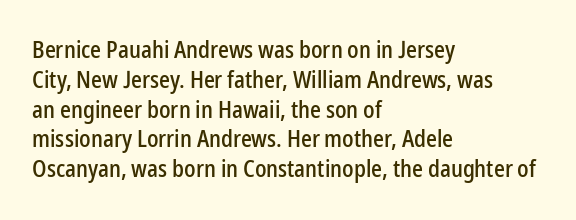
{"italic": "no", "underline": "no", "align": "left", "line_spacing_ratio": 1.24, "letter_spacing": "normal", "letter_spacing_em": 0.0, "glyph_px": 24}
